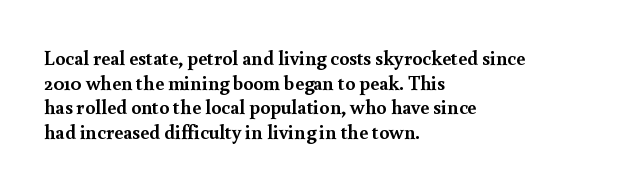
{"italic": "no", "bold": "yes", "underline": "no", "align": "left", "line_spacing_ratio": 1.23, "letter_spacing": "normal", "letter_spacing_em": 0.0, "glyph_px": 20}
